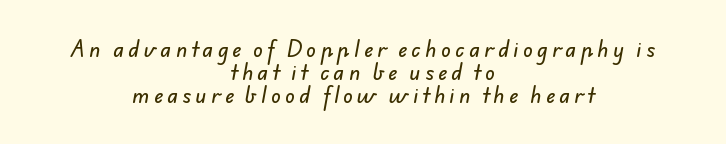
Compared with a flush-left layout, this one balances lines on the center instead. The passage shown is not underscored anywhere. The vertical gap from one line to the next is small. Glyph-to-glyph distance is far greater than everyday printed text.
